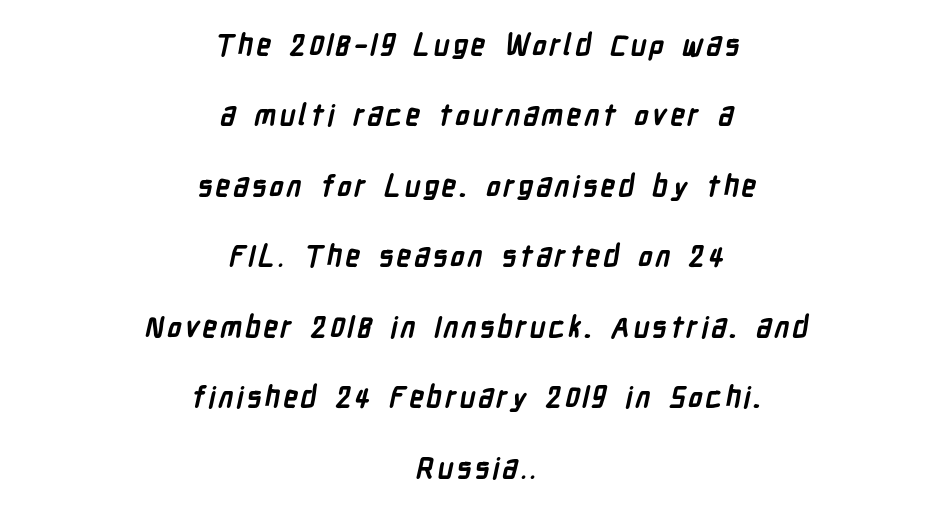
Q: Is the text bold? A: Yes.
Q: Is the typeface a serif or a sans-serif typeface? A: Sans-serif.
Q: Is the text underlined? A: No.
Q: How is the paragraph aligned? A: Centered.
Q: Is the spacing between lines tight, normal or loose? A: Loose.
Q: Width (condensed, normal, or wide)? A: Condensed.
Q: Stroke contrast? A: Low.
Q: x-height? A: Medium.
Q: Monospaced? A: No.
